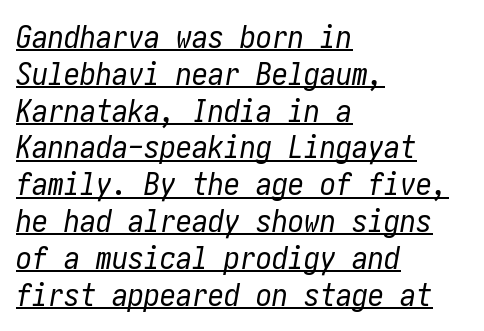
{"italic": "yes", "lean": "right", "slant_degrees": 10, "bold": "no", "weight": "regular", "width": "condensed", "stroke_contrast": "low", "x_height": "medium", "underline": "yes", "align": "left", "line_spacing": "tight", "line_spacing_ratio": 1.15, "letter_spacing": "normal", "letter_spacing_em": 0.0, "glyph_px": 32}
